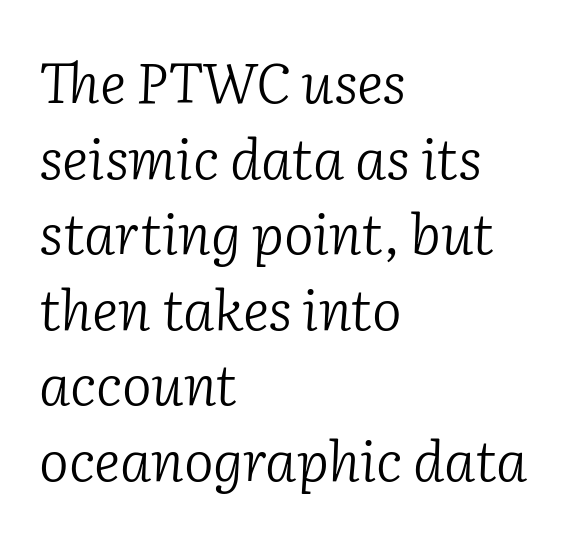
These lines stack with their left ends in a neat column. Character widths vary here, with narrow letters taking less room than wide ones. These lines are composed in type with serifs. Stroke mass is kept to a normal reading level or below.
